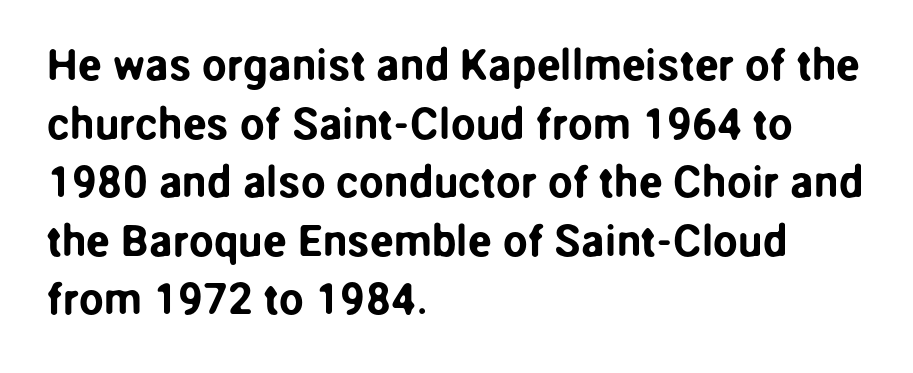
The typography opts for an upright posture over an oblique one. Visually the block forms a straight wall on the left and a jagged coastline on the right. Each word holds together tightly as a unit, with standard inter-letter gaps. A typesetter would label this face a sans.
